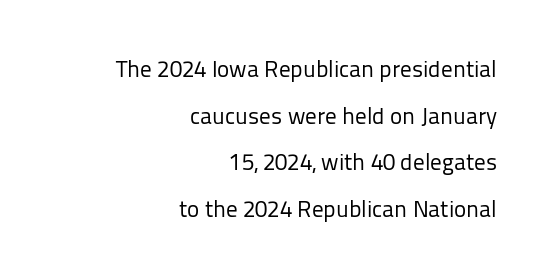
Ascenders rise straight up at ninety degrees. Stems and bowls with no extra thickness — not bold. These lines keep a tight, regular rhythm from letter to letter. Each new line begins a long way beneath the previous one.
